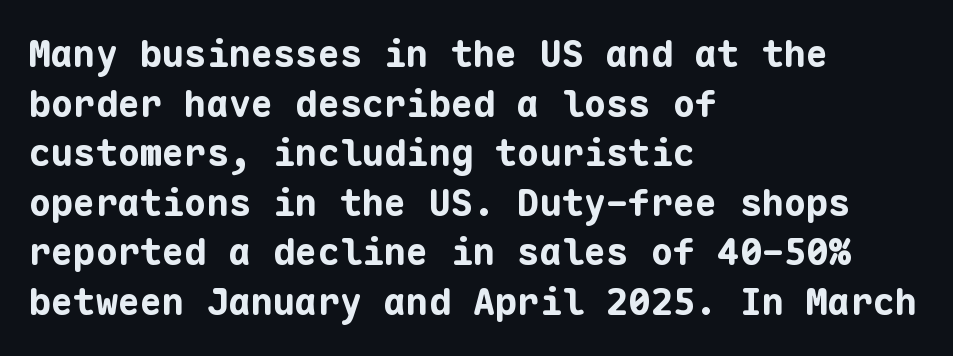
Q: Is the text bold? A: Yes.
Q: Is the text italic (slanted)? A: No, it is upright.
Q: Is the typeface a serif or a sans-serif typeface? A: Sans-serif.
Q: Is the text underlined? A: No.
Q: How is the paragraph aligned? A: Left-aligned.
Q: Is the spacing between letters normal or unusually wide? A: Normal.
Q: Is the spacing between lines tight, normal or loose? A: Normal.
Q: Width (condensed, normal, or wide)? A: Normal.
Q: Stroke contrast? A: Low.
Q: x-height? A: Medium.
Q: Monospaced? A: Yes.
